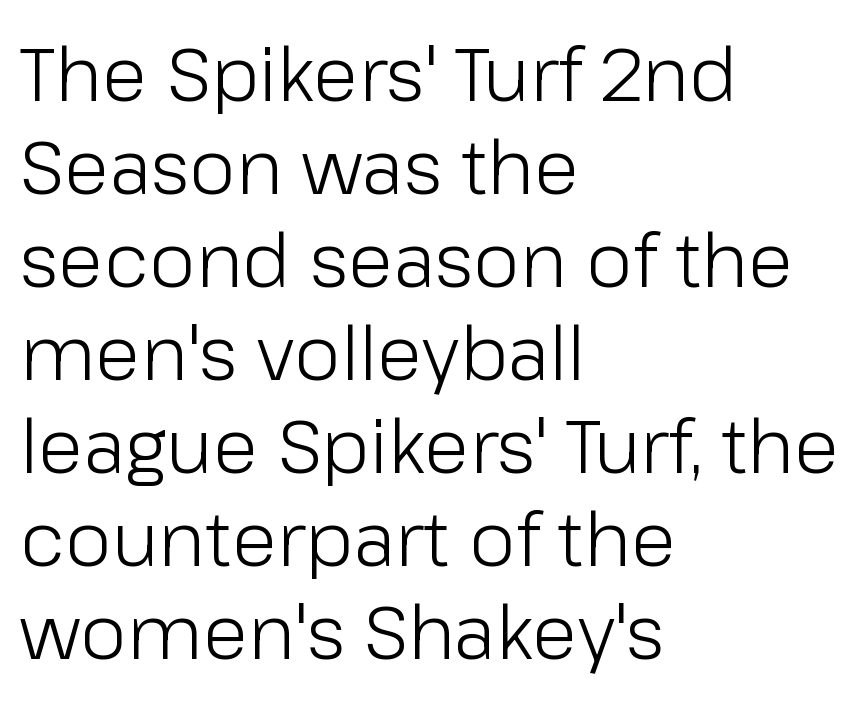
The image shows 75 px light sans-serif type, upright; set left-aligned, line spacing 1.24x, normal letter spacing, not underlined; low stroke contrast and a medium x-height.
